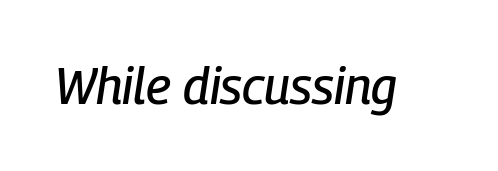
Each letter keeps its own natural width here, so spacing adapts to shape. The whole block is typeset with a tilt. Any mark beneath the type? The region is blank. Does extra space separate the letters? No, they use regular spacing.
